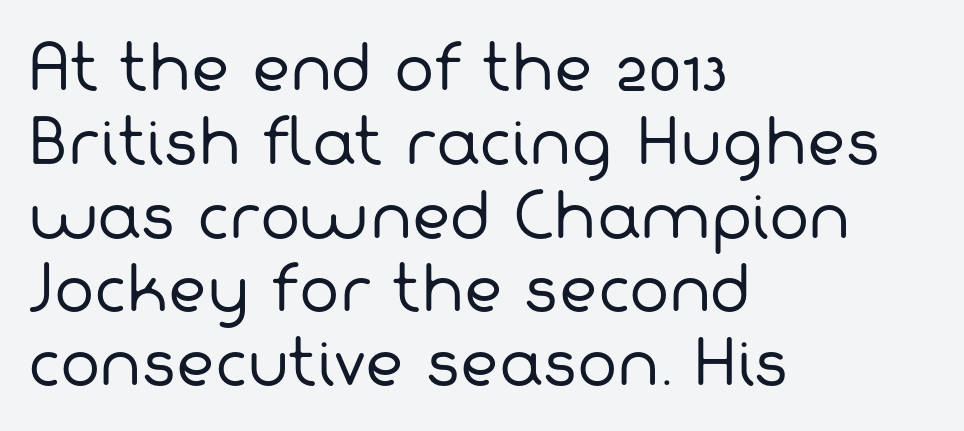
{"serif": "no", "bold": "no", "weight": "regular", "width": "normal", "stroke_contrast": "low", "x_height": "medium", "monospaced": "no", "underline": "no", "align": "left", "line_spacing_ratio": 1.23, "letter_spacing": "normal", "letter_spacing_em": 0.0, "glyph_px": 60}
